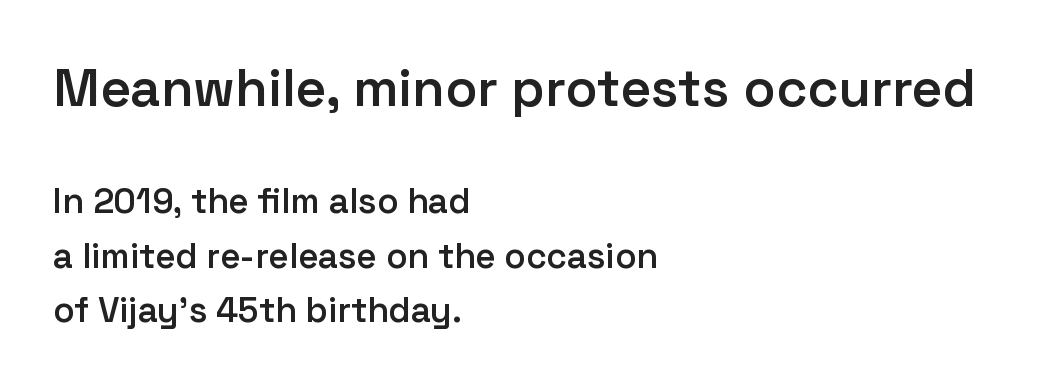
The image shows 53 px semibold sans-serif type, upright; set left-aligned, normal line spacing (1.56x), normal letter spacing, not underlined; the first (top) block is 1.51x larger; low stroke contrast and a medium x-height.
